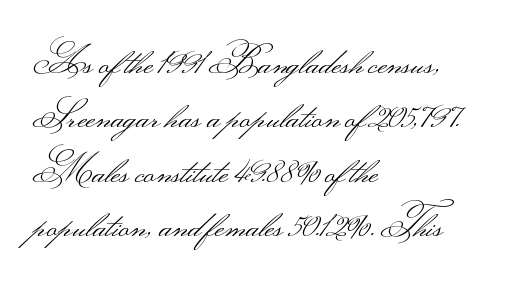
{"serif": "no", "bold": "no", "weight": "light", "width": "wide", "stroke_contrast": "medium", "monospaced": "no", "underline": "no", "align": "left", "line_spacing": "normal", "line_spacing_ratio": 1.47, "letter_spacing": "normal", "letter_spacing_em": 0.0, "glyph_px": 37}
